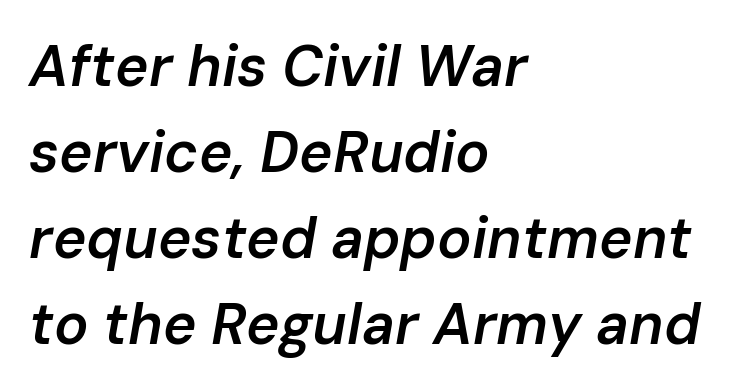
The image shows 57 px semibold type, italic (leaning right); set left-aligned, normal line spacing (1.51x), normal letter spacing, not underlined; low stroke contrast and a medium x-height.
